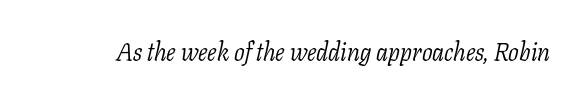
{"italic": "yes", "lean": "right", "slant_degrees": 11, "bold": "no", "underline": "no", "letter_spacing": "normal", "letter_spacing_em": 0.0, "glyph_px": 25}
